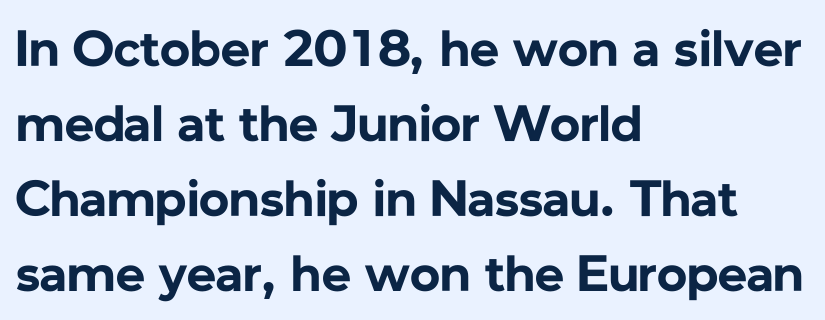
Q: Is the text bold? A: Yes.
Q: Is the text italic (slanted)? A: No, it is upright.
Q: Is the typeface a serif or a sans-serif typeface? A: Sans-serif.
Q: Is the text underlined? A: No.
Q: How is the paragraph aligned? A: Left-aligned.
Q: Is the spacing between letters normal or unusually wide? A: Normal.
Q: Is the spacing between lines tight, normal or loose? A: Normal.
Q: Width (condensed, normal, or wide)? A: Normal.
Q: Stroke contrast? A: Low.
Q: x-height? A: Medium.
Q: Monospaced? A: No.
